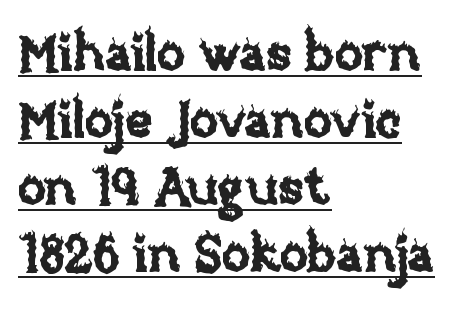
The image shows 52 px text type, upright; set left-aligned, normal line spacing (1.29x), normal letter spacing, underlined; low stroke contrast and a large x-height.
